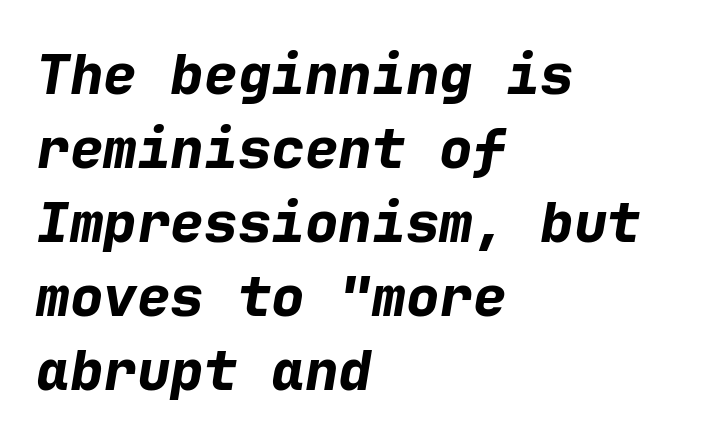
I'd describe the lettering as bold — thick and assertive. Characters are canted at an angle relative to the baseline's perpendicular. Descenders are the only things crossing below the line. Successive baselines arrive at the customary interval. Think of a typewriter: that constant character pitch is what you see here.
